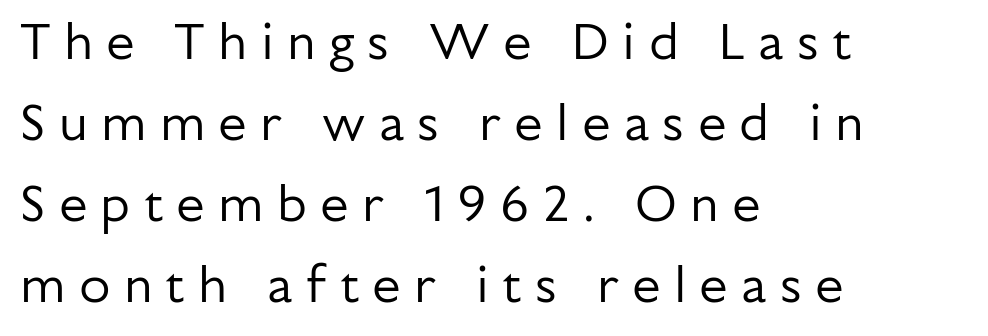
The image shows 51 px regular-weight sans-serif type, upright; set left-aligned, normal line spacing (1.59x), unusually wide letter spacing (+0.26 em), not underlined; low stroke contrast and a medium x-height.
